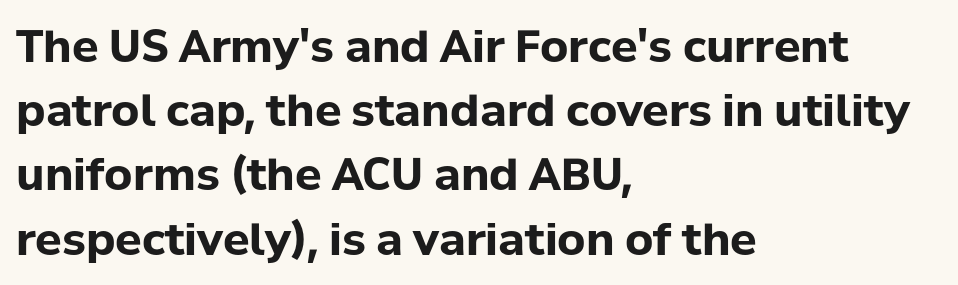
The image shows 44 px bold sans-serif type, upright; set left-aligned, normal line spacing (1.46x), normal letter spacing, not underlined; low stroke contrast and a medium x-height.
